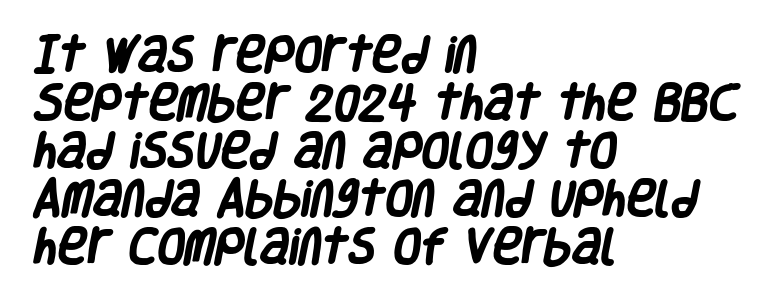
{"serif": "no", "bold": "yes", "weight": "heavy", "width": "condensed", "stroke_contrast": "low", "x_height": "large", "monospaced": "no", "underline": "no", "align": "left", "line_spacing_ratio": 1.2, "letter_spacing": "normal", "letter_spacing_em": 0.0, "glyph_px": 40}
